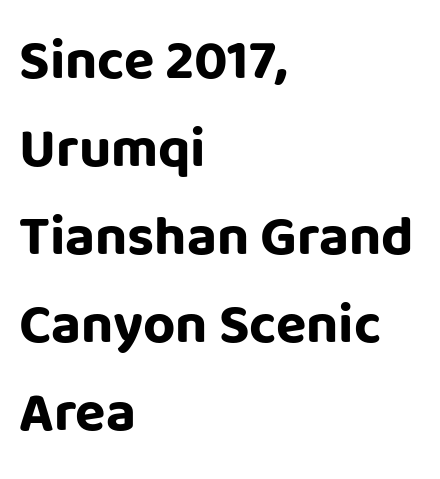
The image shows 56 px bold sans-serif type, upright; set left-aligned, normal line spacing (1.57x), normal letter spacing, not underlined; low stroke contrast and a large x-height.
